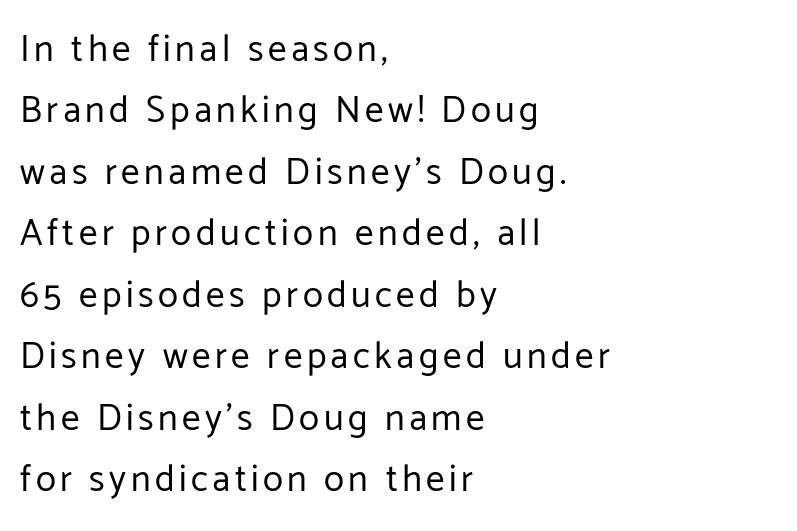
Q: Is the text bold? A: No.
Q: Is the text italic (slanted)? A: No, it is upright.
Q: Is the typeface a serif or a sans-serif typeface? A: Sans-serif.
Q: Is the text underlined? A: No.
Q: How is the paragraph aligned? A: Left-aligned.
Q: Is the spacing between lines tight, normal or loose? A: Normal.
Q: Width (condensed, normal, or wide)? A: Normal.
Q: Stroke contrast? A: Low.
Q: x-height? A: Medium.
Q: Monospaced? A: No.
